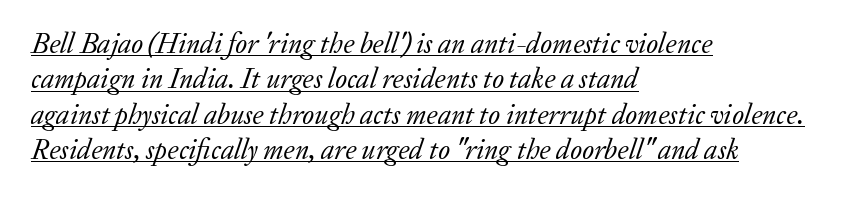
The image shows 28 px regular-weight serif type, italic (leaning right); set left-aligned, normal line spacing (1.26x), normal letter spacing, underlined; low stroke contrast and a medium x-height.
